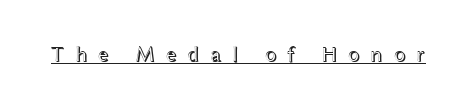
The image shows 22 px text type, upright; set unusually wide letter spacing (+0.46 em), underlined.
